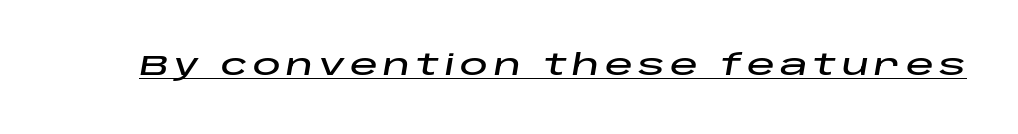
{"italic": "yes", "lean": "right", "slant_degrees": 10, "width": "wide", "stroke_contrast": "low", "x_height": "large", "monospaced": "no", "underline": "yes", "glyph_px": 28}
